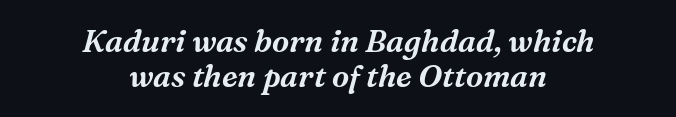
How would I describe the line gaps? Narrow and economical. The letters advance in unequal steps, a hallmark of proportional type. Short note: letters normally spaced. In terms of posture, this sample is oblique. The string is rendered with underlining switched off.
